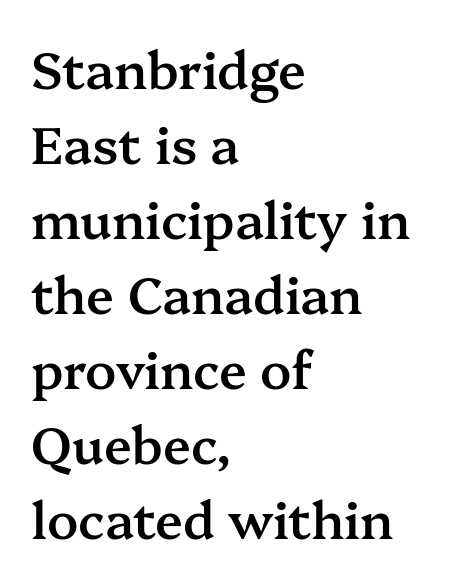
{"serif": "yes", "italic": "no", "bold": "semi", "weight": "semibold", "width": "normal", "stroke_contrast": "medium", "x_height": "medium", "monospaced": "no", "underline": "no", "align": "left", "line_spacing": "normal", "line_spacing_ratio": 1.47, "letter_spacing": "normal", "letter_spacing_em": 0.0, "glyph_px": 51}
